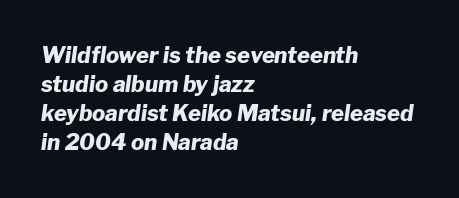
{"italic": "yes", "lean": "right", "slant_degrees": 8, "bold": "yes", "underline": "no", "align": "left", "line_spacing": "normal", "line_spacing_ratio": 1.32, "letter_spacing": "normal", "letter_spacing_em": 0.0, "glyph_px": 22}
